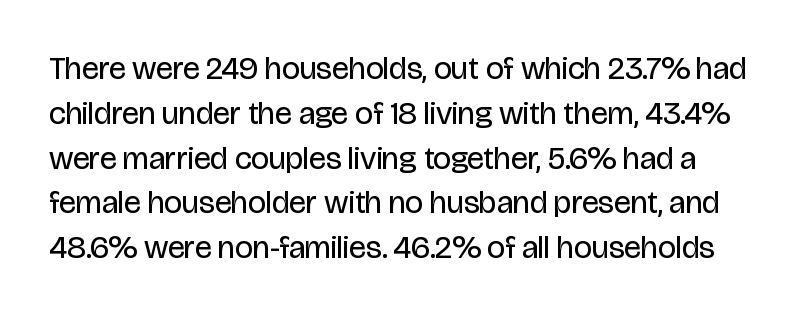
The typeface has the unassuming heft of standard copy or less. Spacing between characters is what you'd get straight out of the box. Nope, not italic — everything's standing straight. Is this a fixed-width face? No — the glyphs have proportional, varying widths. The rendering shows plain stroke endings on the letterforms — a sans-serif design. Only glyphs here, with clear space below each row.
